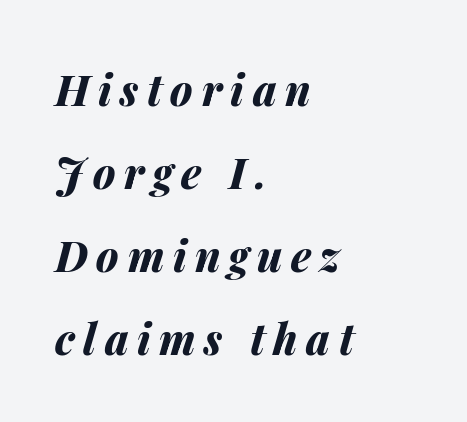
The image shows 42 px bold type, italic (leaning right); set left-aligned, loose line spacing (1.98x), unusually wide letter spacing (+0.2 em), not underlined; medium stroke contrast and a medium x-height.
